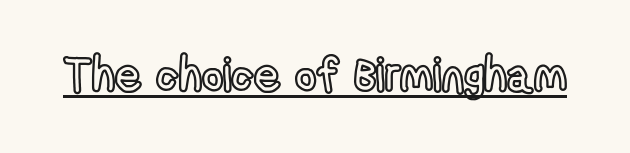
The specimen includes a rule beneath the text block's lines. Ascenders rise straight up at ninety degrees. This sample has the flowing, uneven cadence of proportional lettering. The horizontal fit of the characters is conventional and even.
